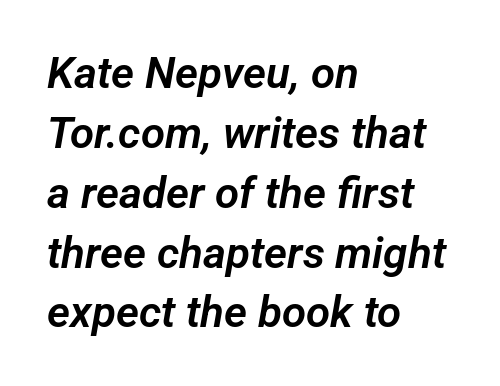
The image shows 44 px sans-serif type; set left-aligned, normal line spacing (1.36x), normal letter spacing, not underlined; low stroke contrast and a medium x-height.
